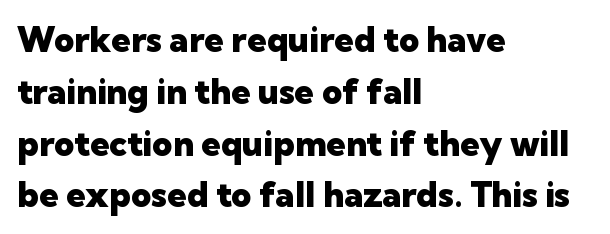
{"serif": "no", "italic": "no", "bold": "yes", "weight": "heavy", "width": "normal", "stroke_contrast": "low", "x_height": "medium", "monospaced": "no", "underline": "no", "align": "left", "line_spacing": "normal", "line_spacing_ratio": 1.48, "letter_spacing": "normal", "letter_spacing_em": 0.0, "glyph_px": 35}
